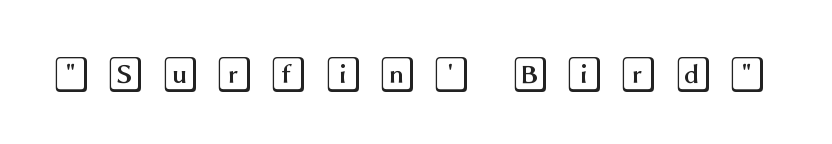
{"italic": "no", "width": "wide", "x_height": "large", "underline": "no", "letter_spacing": "wide", "letter_spacing_em": 0.41, "glyph_px": 36}
